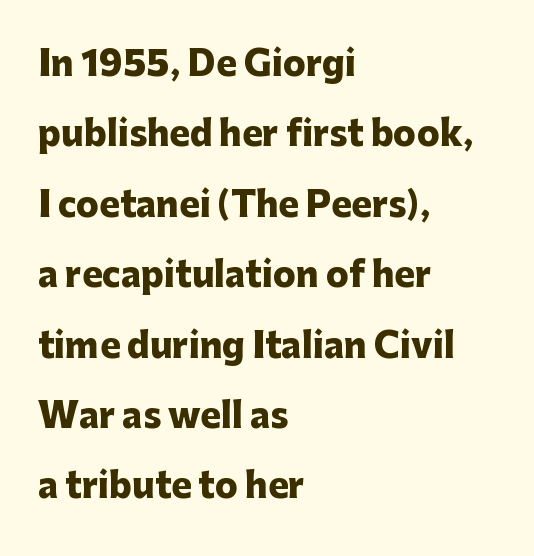
{"serif": "no", "italic": "no", "bold": "yes", "weight": "heavy", "width": "normal", "stroke_contrast": "low", "x_height": "medium", "monospaced": "no", "underline": "no", "align": "left", "line_spacing": "loose", "line_spacing_ratio": 2.07, "letter_spacing": "normal", "letter_spacing_em": 0.0, "glyph_px": 34}
